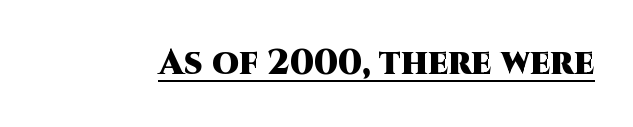
Q: Is the text bold? A: Yes.
Q: Is the text italic (slanted)? A: No, it is upright.
Q: Is the typeface a serif or a sans-serif typeface? A: Sans-serif.
Q: Is the text underlined? A: Yes.
Q: Is the spacing between letters normal or unusually wide? A: Normal.
Q: Width (condensed, normal, or wide)? A: Normal.
Q: Stroke contrast? A: High.
Q: x-height? A: Large.
Q: Monospaced? A: No.
